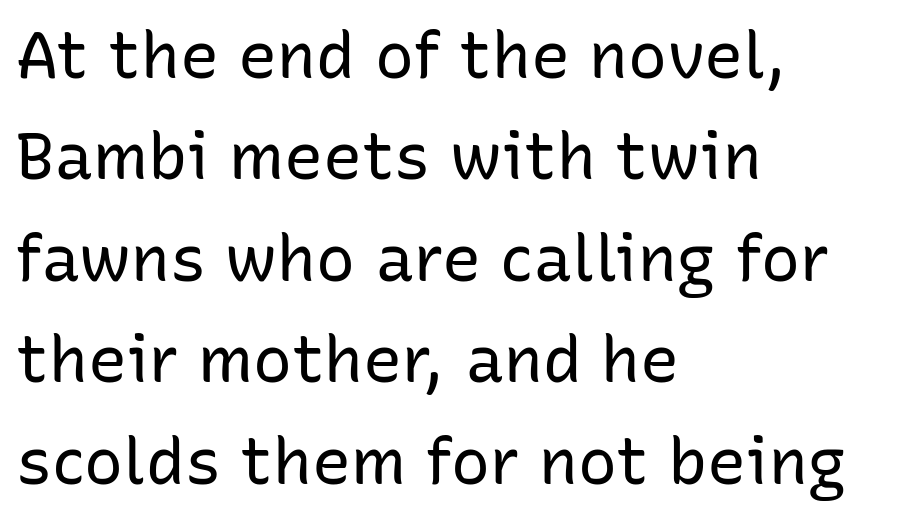
The image shows 65 px regular-weight sans-serif type, upright; set left-aligned, normal line spacing (1.56x), normal letter spacing, not underlined; low stroke contrast and a medium x-height.
